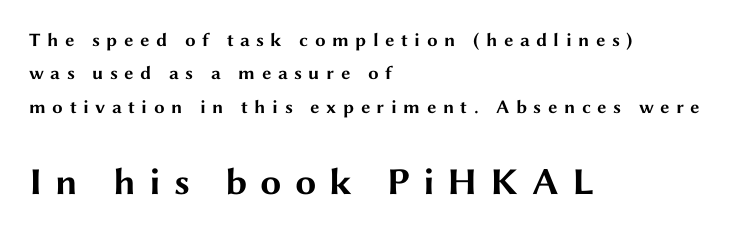
Q: Is the text bold? A: Yes.
Q: Is the text italic (slanted)? A: No, it is upright.
Q: Is the typeface a serif or a sans-serif typeface? A: Sans-serif.
Q: Is the text underlined? A: No.
Q: How is the paragraph aligned? A: Left-aligned.
Q: Is the spacing between letters normal or unusually wide? A: Unusually wide.
Q: Which block of text is set in a larger size, the first (top) or the second (bottom)? A: The second (bottom) one.
Q: Width (condensed, normal, or wide)? A: Wide.
Q: Stroke contrast? A: Medium.
Q: x-height? A: Medium.
Q: Monospaced? A: No.
